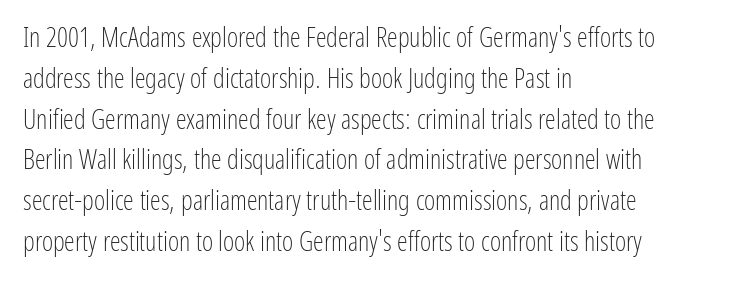
Q: Is the text bold? A: No.
Q: Is the text italic (slanted)? A: No, it is upright.
Q: Is the text underlined? A: No.
Q: How is the paragraph aligned? A: Left-aligned.
Q: Is the spacing between letters normal or unusually wide? A: Normal.
Q: Is the spacing between lines tight, normal or loose? A: Normal.
